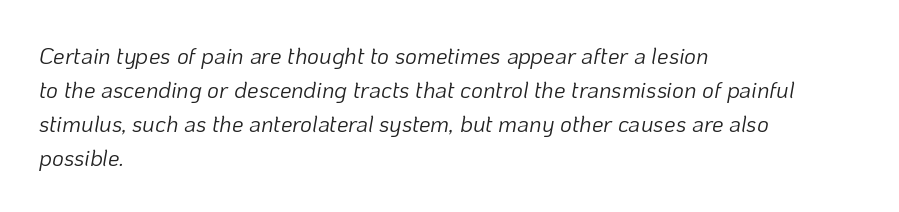
Descender tails drop into unmarked territory. Compared with a centered layout, this one pins lines to the left instead. The glyphs look as if they've been sheared to an angle. Horizontal bands of white between lines are of average thickness.
